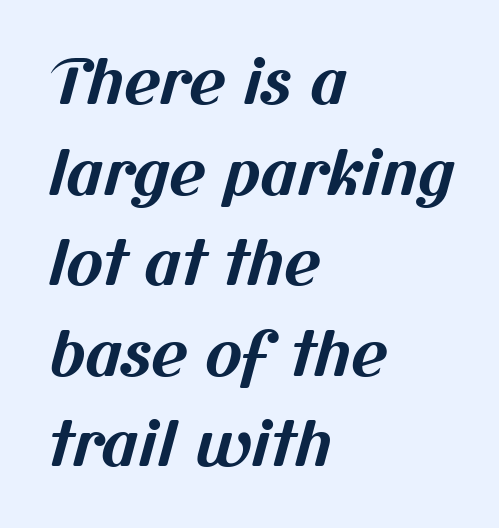
{"serif": "no", "bold": "yes", "weight": "bold", "width": "normal", "stroke_contrast": "medium", "x_height": "medium", "monospaced": "no", "underline": "no", "align": "left", "line_spacing": "normal", "line_spacing_ratio": 1.46, "letter_spacing": "normal", "letter_spacing_em": 0.0, "glyph_px": 62}
